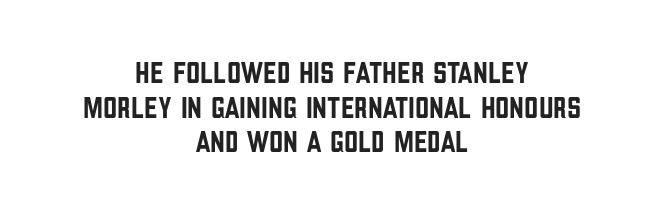
Q: Is the text italic (slanted)? A: No, it is upright.
Q: Is the typeface a serif or a sans-serif typeface? A: Sans-serif.
Q: Is the text underlined? A: No.
Q: How is the paragraph aligned? A: Centered.
Q: Is the spacing between letters normal or unusually wide? A: Normal.
Q: Is the spacing between lines tight, normal or loose? A: Tight.
Q: Width (condensed, normal, or wide)? A: Condensed.
Q: Stroke contrast? A: Low.
Q: x-height? A: Large.
Q: Monospaced? A: No.
